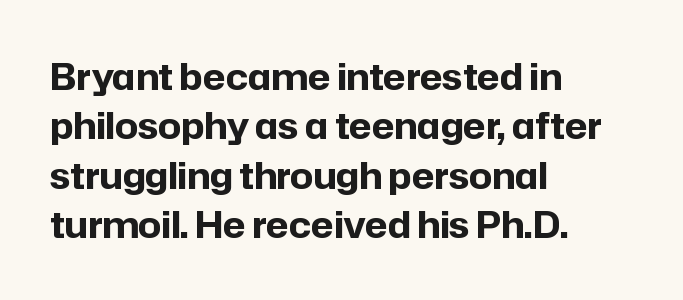
Vertical strokes here are truly vertical. Stroke thickness is high; the sample reads as a true bold. The typesetter chose a ragged-right arrangement here. Stroke terminals: plain, sans-serif.
